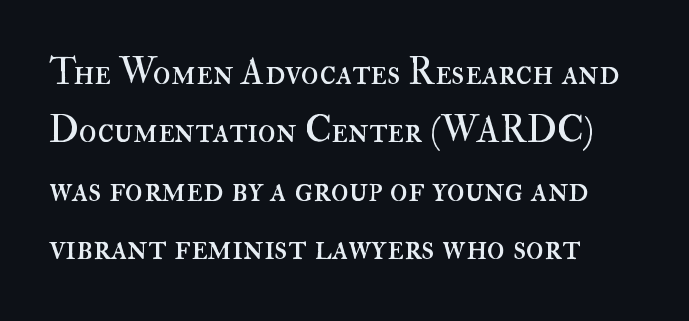
Q: Is the text bold? A: No.
Q: Is the text italic (slanted)? A: No, it is upright.
Q: Is the text underlined? A: No.
Q: How is the paragraph aligned? A: Left-aligned.
Q: Is the spacing between letters normal or unusually wide? A: Normal.
Q: Is the spacing between lines tight, normal or loose? A: Normal.
Q: Width (condensed, normal, or wide)? A: Normal.
Q: Stroke contrast? A: High.
Q: x-height? A: Small.
Q: Monospaced? A: No.
